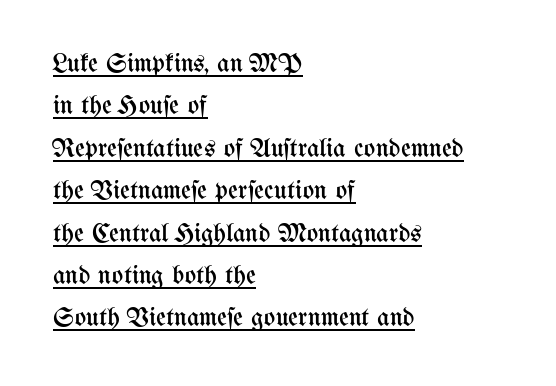
{"italic": "no", "bold": "no", "underline": "yes", "align": "left", "line_spacing": "normal", "line_spacing_ratio": 1.57, "letter_spacing": "normal", "letter_spacing_em": 0.0, "glyph_px": 27}
